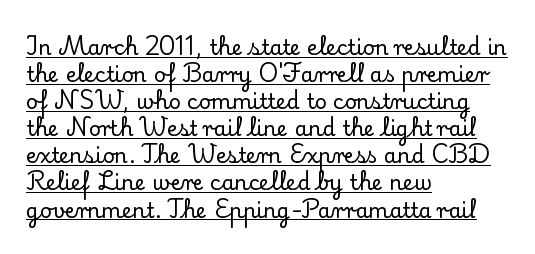
Has an underline been added? It has. If you measured baseline to baseline, you'd find a middling distance. A student would call this left alignment; a typographer would say flush left, rag right. The letters stand straight up with perfectly vertical stems. Honestly, the letter spacing is just normal — you wouldn't notice it.
